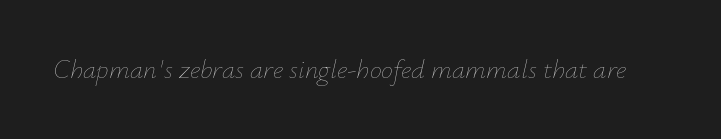
The image shows 27 px text type, italic (leaning right); set normal letter spacing, not underlined.
